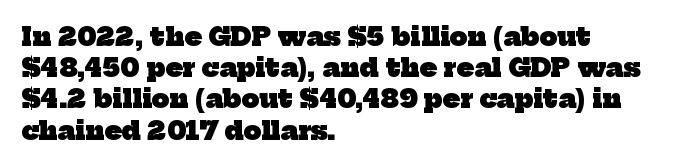
Horizontal alignment here is leftward, the default for most running prose. Rows of type keep a routine distance in the vertical direction. Bare-footed words on every line. Nothing unusual about the tracking: characters are spaced as the font intends.
